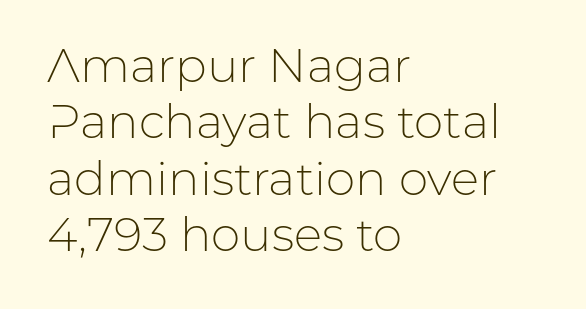
{"serif": "no", "italic": "no", "bold": "no", "weight": "light", "width": "normal", "stroke_contrast": "low", "x_height": "medium", "monospaced": "no", "underline": "no", "align": "left", "line_spacing_ratio": 1.2, "letter_spacing": "normal", "letter_spacing_em": 0.0, "glyph_px": 47}
